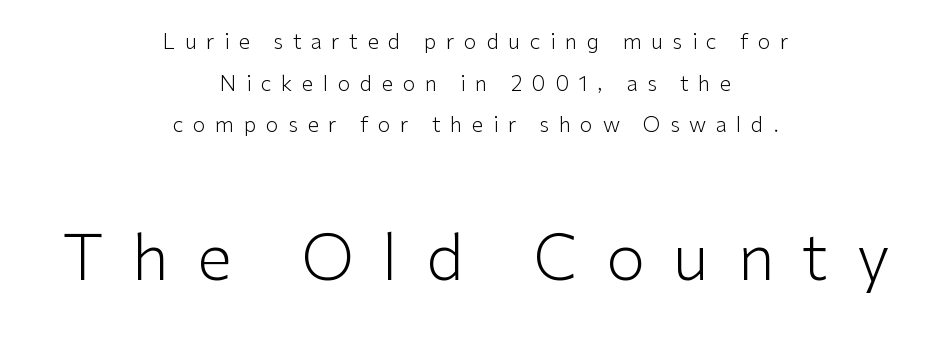
Q: Is the text bold? A: No.
Q: Is the text italic (slanted)? A: No, it is upright.
Q: Is the typeface a serif or a sans-serif typeface? A: Sans-serif.
Q: Is the text underlined? A: No.
Q: How is the paragraph aligned? A: Centered.
Q: Is the spacing between letters normal or unusually wide? A: Unusually wide.
Q: Is the spacing between lines tight, normal or loose? A: Loose.
Q: Which block of text is set in a larger size, the first (top) or the second (bottom)? A: The second (bottom) one.
Q: Width (condensed, normal, or wide)? A: Normal.
Q: Stroke contrast? A: Low.
Q: x-height? A: Medium.
Q: Monospaced? A: No.
